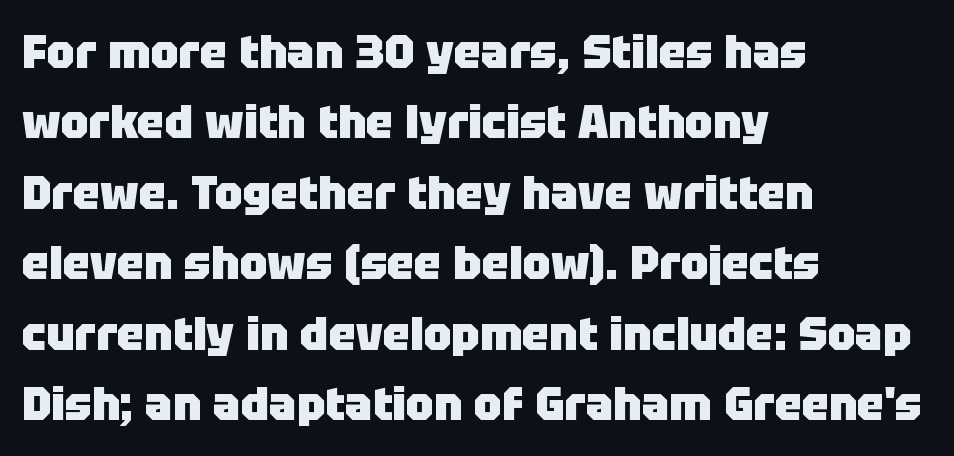
Q: Is the text bold? A: Yes.
Q: Is the text italic (slanted)? A: No, it is upright.
Q: Is the typeface a serif or a sans-serif typeface? A: Sans-serif.
Q: Is the text underlined? A: No.
Q: How is the paragraph aligned? A: Left-aligned.
Q: Is the spacing between letters normal or unusually wide? A: Normal.
Q: Is the spacing between lines tight, normal or loose? A: Normal.
Q: Width (condensed, normal, or wide)? A: Normal.
Q: Stroke contrast? A: Low.
Q: x-height? A: Large.
Q: Monospaced? A: No.
